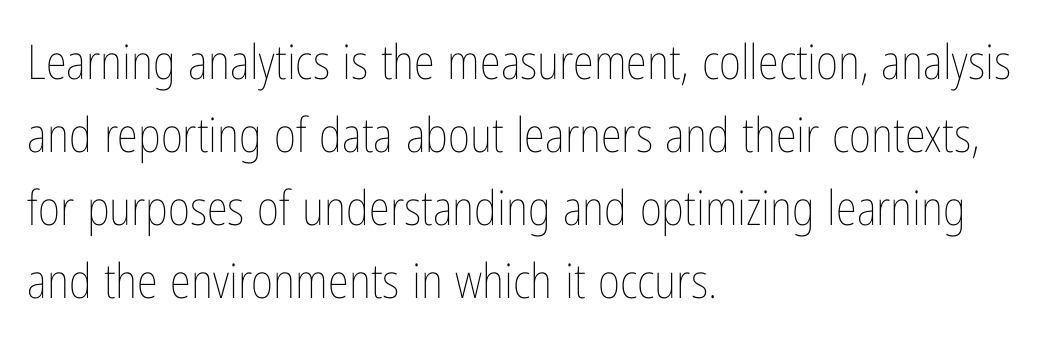
Q: Is the text bold? A: No.
Q: Is the text italic (slanted)? A: No, it is upright.
Q: Is the text underlined? A: No.
Q: How is the paragraph aligned? A: Left-aligned.
Q: Is the spacing between letters normal or unusually wide? A: Normal.
Q: Is the spacing between lines tight, normal or loose? A: Normal.
Q: Width (condensed, normal, or wide)? A: Condensed.
Q: Stroke contrast? A: Low.
Q: x-height? A: Medium.
Q: Monospaced? A: No.
